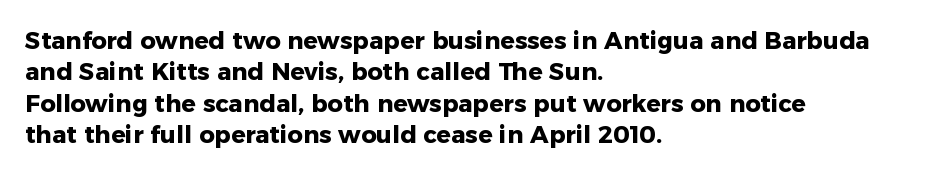
The image shows 24 px bold type, upright; set left-aligned, normal line spacing (1.31x), normal letter spacing, not underlined.
